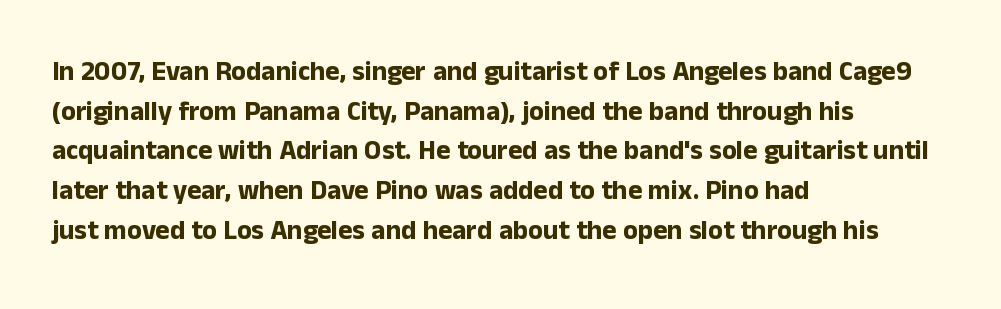
The glyphs are unaccompanied by any horizontal stroke below them. The characters look thick and weighty, a clear bold. Horizontally, the lines are justified to the leading edge only. Successive baselines arrive at the customary interval. Ordinary non-slanted type is in use.
